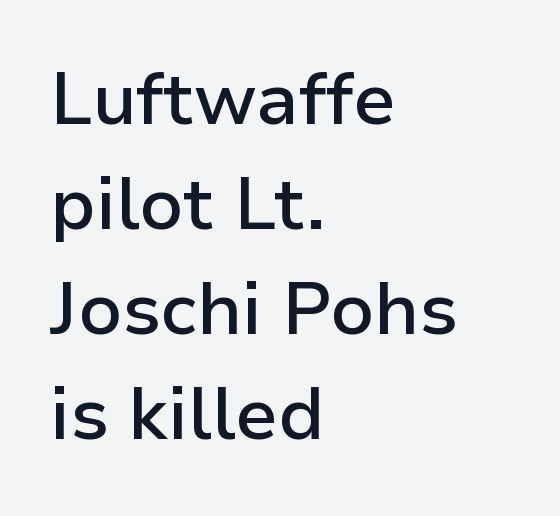
Stroke thickness is moderately raised; the sample reads as semibold. Descender tails drop into unmarked territory. Each line starts at the same left margin while the right side varies. This sample has the flowing, uneven cadence of proportional lettering. Here the glyphs are tracked normally, forming tight word shapes.
